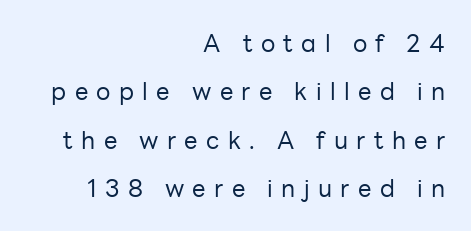
{"italic": "no", "bold": "no", "underline": "no", "align": "right", "line_spacing": "loose", "line_spacing_ratio": 2.02, "letter_spacing": "wide", "letter_spacing_em": 0.35, "glyph_px": 24}
